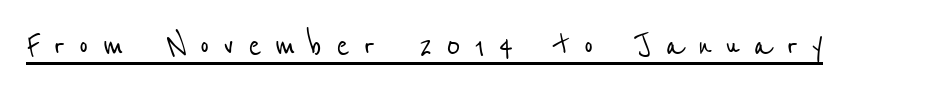
Q: Is the typeface a serif or a sans-serif typeface? A: Sans-serif.
Q: Is the text underlined? A: Yes.
Q: Is the spacing between letters normal or unusually wide? A: Unusually wide.
Q: Width (condensed, normal, or wide)? A: Condensed.
Q: Stroke contrast? A: Low.
Q: x-height? A: Medium.
Q: Monospaced? A: No.
